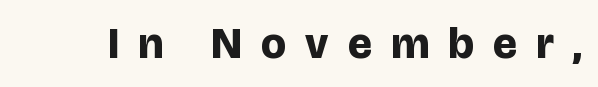
Q: Is the text bold? A: Yes.
Q: Is the text italic (slanted)? A: No, it is upright.
Q: Is the typeface a serif or a sans-serif typeface? A: Sans-serif.
Q: Is the text underlined? A: No.
Q: Is the spacing between letters normal or unusually wide? A: Unusually wide.
Q: Width (condensed, normal, or wide)? A: Normal.
Q: Stroke contrast? A: Low.
Q: x-height? A: Large.
Q: Monospaced? A: No.
